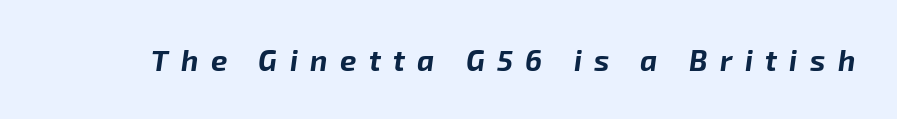
{"italic": "yes", "lean": "right", "slant_degrees": 8, "bold": "yes", "weight": "bold", "width": "normal", "stroke_contrast": "low", "x_height": "medium", "monospaced": "no", "underline": "no", "letter_spacing": "wide", "letter_spacing_em": 0.43, "glyph_px": 29}
